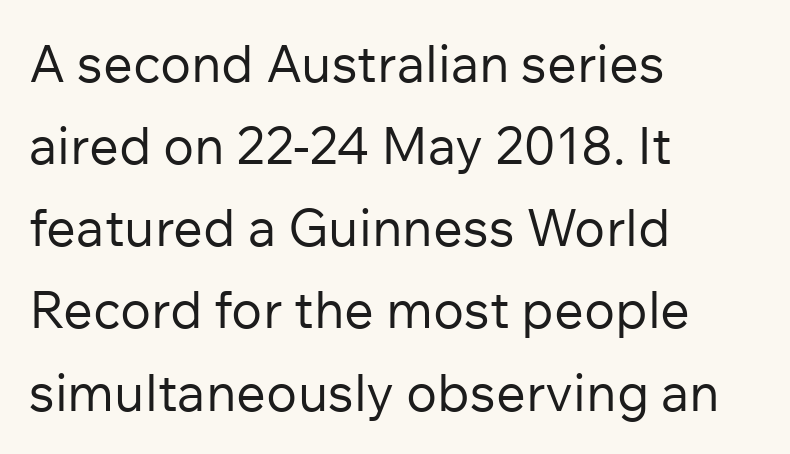
Q: Is the text bold? A: No.
Q: Is the text italic (slanted)? A: No, it is upright.
Q: Is the typeface a serif or a sans-serif typeface? A: Sans-serif.
Q: Is the text underlined? A: No.
Q: How is the paragraph aligned? A: Left-aligned.
Q: Is the spacing between letters normal or unusually wide? A: Normal.
Q: Is the spacing between lines tight, normal or loose? A: Normal.
Q: Width (condensed, normal, or wide)? A: Normal.
Q: Stroke contrast? A: Low.
Q: x-height? A: Medium.
Q: Monospaced? A: No.
